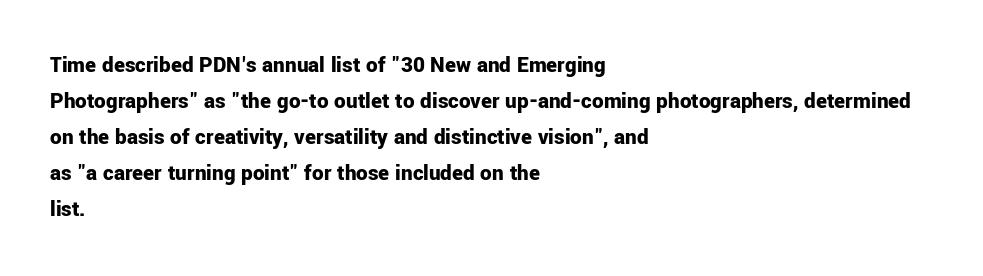
The image shows 23 px bold type, upright; set left-aligned, normal line spacing (1.57x), normal letter spacing, not underlined.
